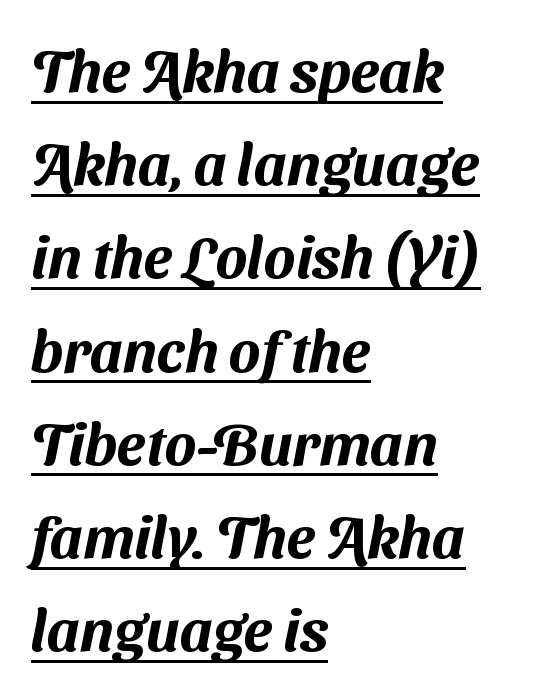
This is underlined copy, the kind a proofreader might mark for attention. Think of a printed novel: that variable character pitch is what you see here. Each word holds together tightly as a unit, with standard inter-letter gaps. The rows are spaced the way most documents space them. In terms of letterform style, serifs are entirely absent.
